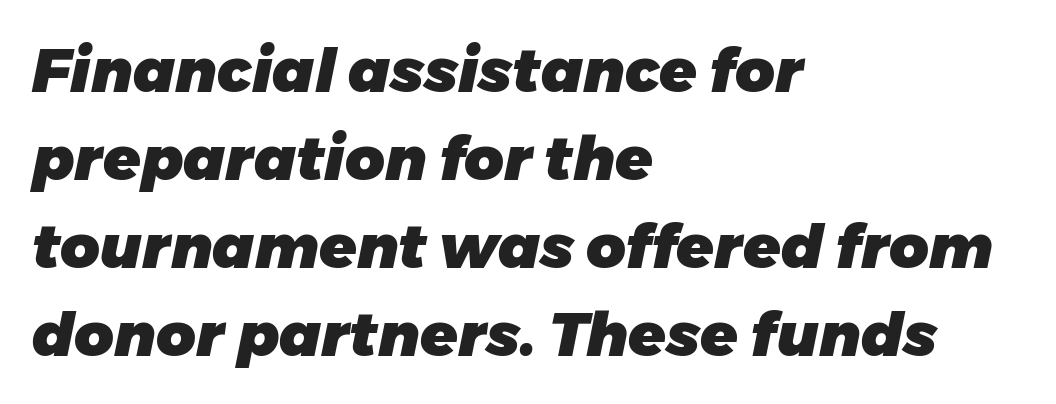
This sample has the flowing, uneven cadence of proportional lettering. This sample uses an oblique cut, with every glyph tilted off the vertical. The setting favours the left margin, as ordinary paragraphs usually do. The gaps between neighbouring characters are ordinary and unremarkable. Students, observe: this is what conventionally led text looks like.
